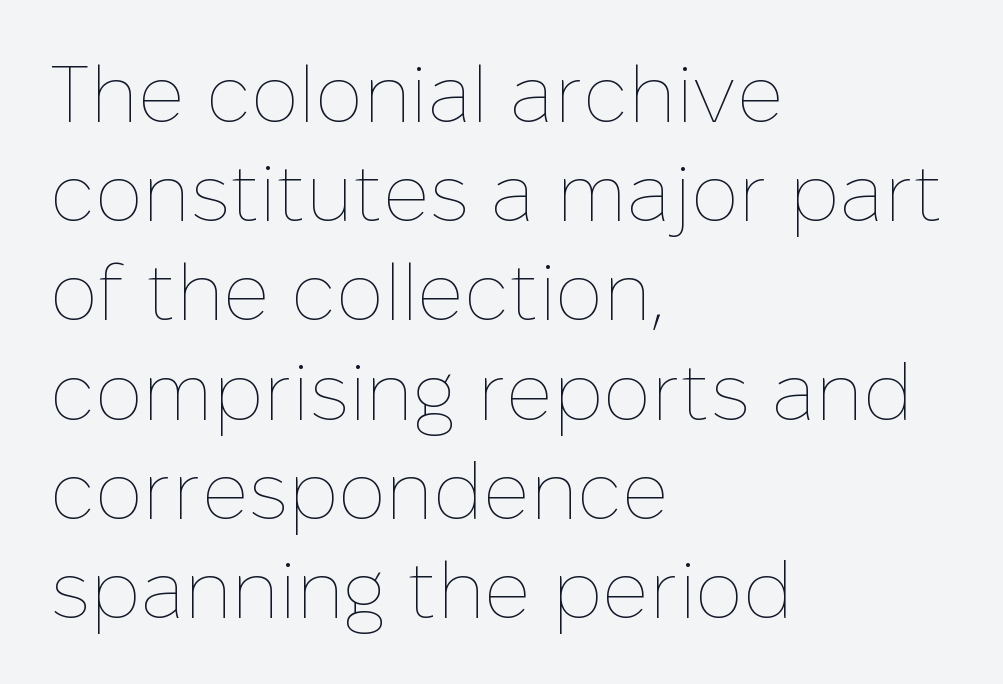
{"italic": "no", "bold": "no", "weight": "thin", "width": "normal", "stroke_contrast": "low", "x_height": "medium", "monospaced": "no", "underline": "no", "align": "left", "line_spacing_ratio": 1.24, "letter_spacing": "normal", "letter_spacing_em": 0.0, "glyph_px": 80}
